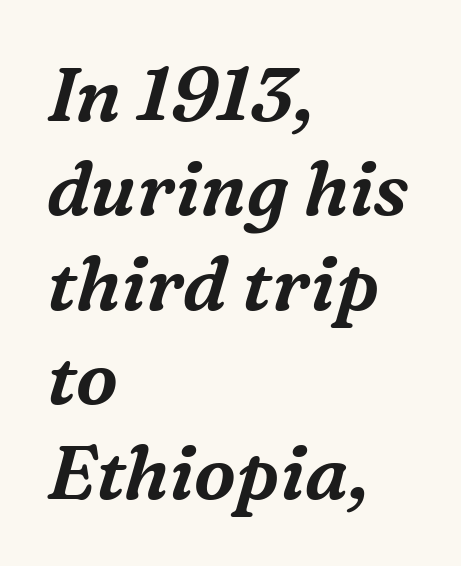
The image shows 75 px serif type, italic (leaning right); set left-aligned, normal line spacing (1.26x), normal letter spacing, not underlined; medium stroke contrast and a medium x-height.
